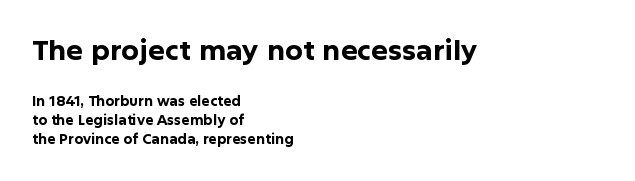
{"serif": "no", "italic": "no", "bold": "yes", "weight": "bold", "width": "normal", "stroke_contrast": "low", "x_height": "medium", "monospaced": "no", "underline": "no", "align": "left", "line_spacing": "normal", "line_spacing_ratio": 1.35, "letter_spacing": "normal", "letter_spacing_em": 0.0, "larger_block": "first", "size_ratio": 2.0, "glyph_px": 28}
